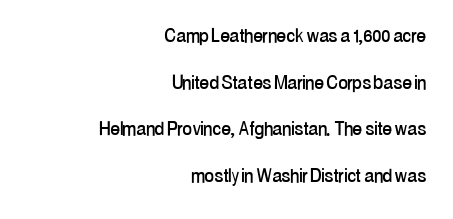
The image shows 23 px text type, upright; set right-aligned, loose line spacing (2.03x), normal letter spacing, not underlined.
